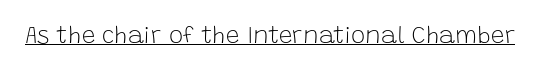
The image shows 24 px text type, upright; set normal letter spacing, underlined.
